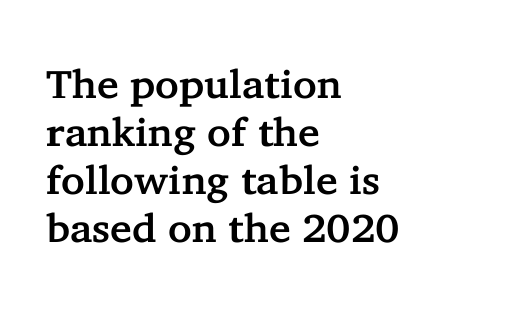
Q: Is the text italic (slanted)? A: No, it is upright.
Q: Is the typeface a serif or a sans-serif typeface? A: Serif.
Q: Is the text underlined? A: No.
Q: How is the paragraph aligned? A: Left-aligned.
Q: Is the spacing between letters normal or unusually wide? A: Normal.
Q: Width (condensed, normal, or wide)? A: Normal.
Q: Stroke contrast? A: Low.
Q: x-height? A: Medium.
Q: Monospaced? A: No.
